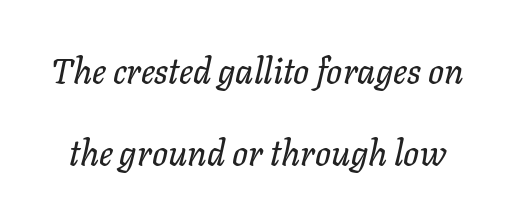
Note the varied advance widths — an 'i' is clearly narrower than an 'm'. Glance below the letters and you will spot only blank space. Honestly, the letter spacing is just normal — you wouldn't notice it. One glance says open: line gaps are wider than usual. The text carries the slant typical of an italic or oblique font.
